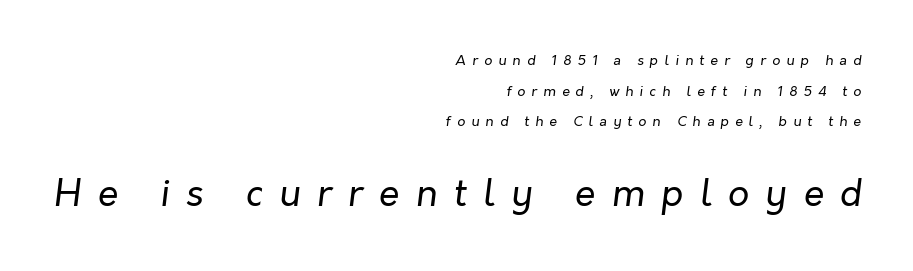
These lines are rendered in a variable-pitch font. Is the stroke heavy? The answer is a plain regular-or-lighter. The words here are not underlined. Glyph-to-glyph distance is far greater than everyday printed text. If you measured baseline to baseline, you'd find a long distance.
